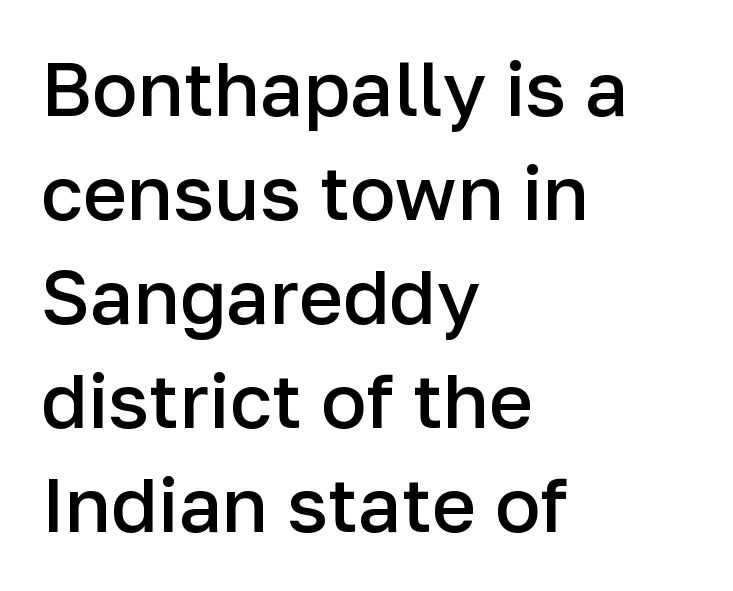
Q: Is the text bold? A: Semi-bold.
Q: Is the text italic (slanted)? A: No, it is upright.
Q: Is the typeface a serif or a sans-serif typeface? A: Sans-serif.
Q: Is the text underlined? A: No.
Q: How is the paragraph aligned? A: Left-aligned.
Q: Is the spacing between letters normal or unusually wide? A: Normal.
Q: Is the spacing between lines tight, normal or loose? A: Normal.
Q: Width (condensed, normal, or wide)? A: Normal.
Q: Stroke contrast? A: Low.
Q: x-height? A: Medium.
Q: Monospaced? A: No.
